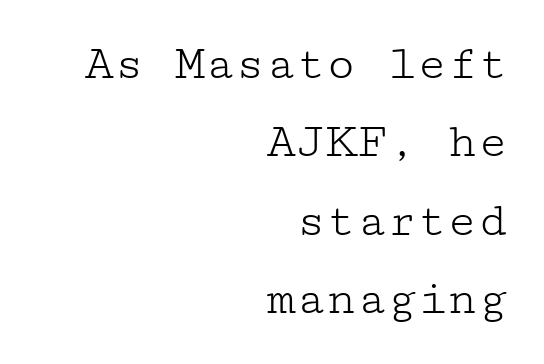
{"serif": "yes", "italic": "no", "bold": "no", "weight": "light", "width": "wide", "stroke_contrast": "low", "x_height": "medium", "underline": "no", "align": "right", "line_spacing": "normal", "line_spacing_ratio": 1.57, "letter_spacing": "normal", "letter_spacing_em": 0.0, "glyph_px": 50}
